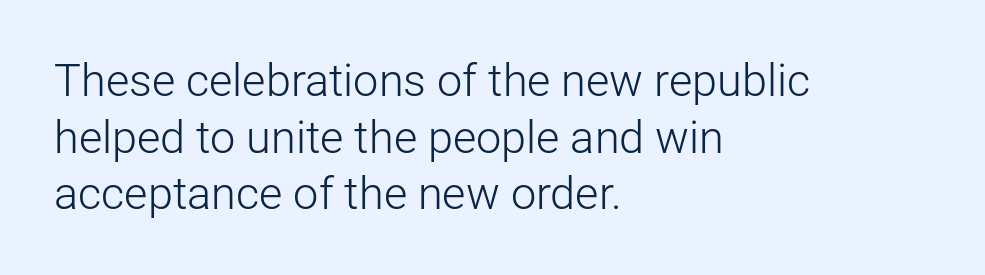
Vertically, the passage feels balanced, rows spaced as you'd expect. Font category for this specimen: sans-serif. In terms of posture, this sample is upright. Nothing heavy about these letters — not bold at all. Here the designer chose a conventional face with non-uniform glyph widths.
